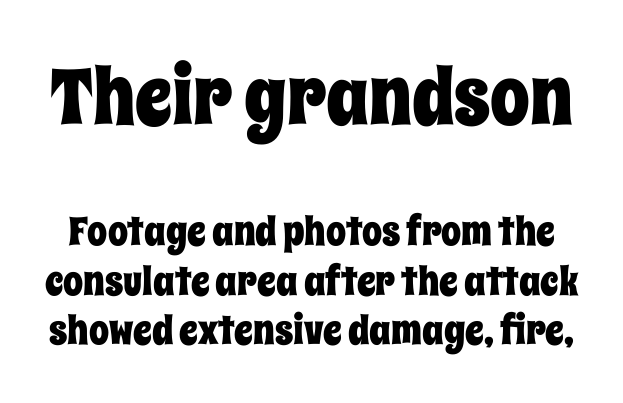
Q: Is the text italic (slanted)? A: No, it is upright.
Q: Is the text underlined? A: No.
Q: Is the spacing between letters normal or unusually wide? A: Normal.
Q: Which block of text is set in a larger size, the first (top) or the second (bottom)? A: The first (top) one.
Q: Width (condensed, normal, or wide)? A: Condensed.
Q: Stroke contrast? A: Low.
Q: x-height? A: Large.
Q: Monospaced? A: No.
